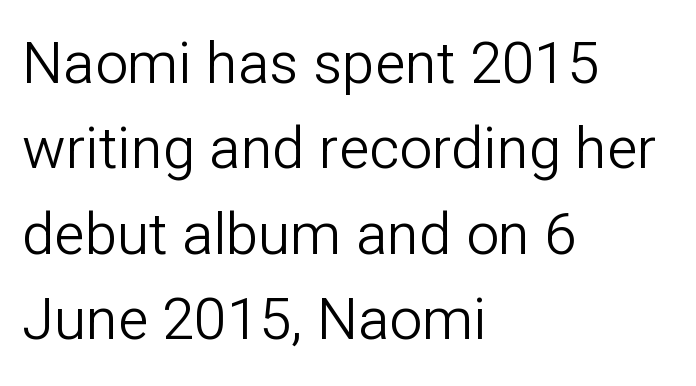
The image shows 58 px light sans-serif type, upright; set left-aligned, normal line spacing (1.47x), normal letter spacing, not underlined; low stroke contrast and a medium x-height.
